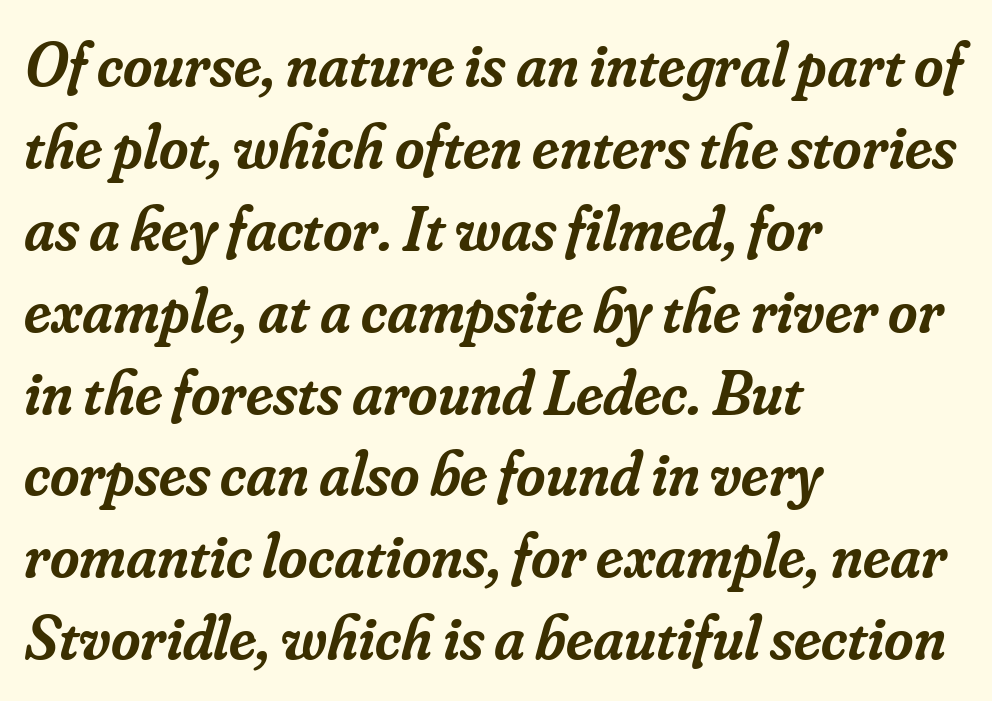
{"serif": "yes", "italic": "yes", "lean": "right", "slant_degrees": 16, "bold": "semi", "weight": "semibold", "width": "normal", "stroke_contrast": "low", "x_height": "small", "monospaced": "no", "underline": "no", "align": "left", "line_spacing": "normal", "line_spacing_ratio": 1.3, "letter_spacing": "normal", "letter_spacing_em": 0.0, "glyph_px": 63}
